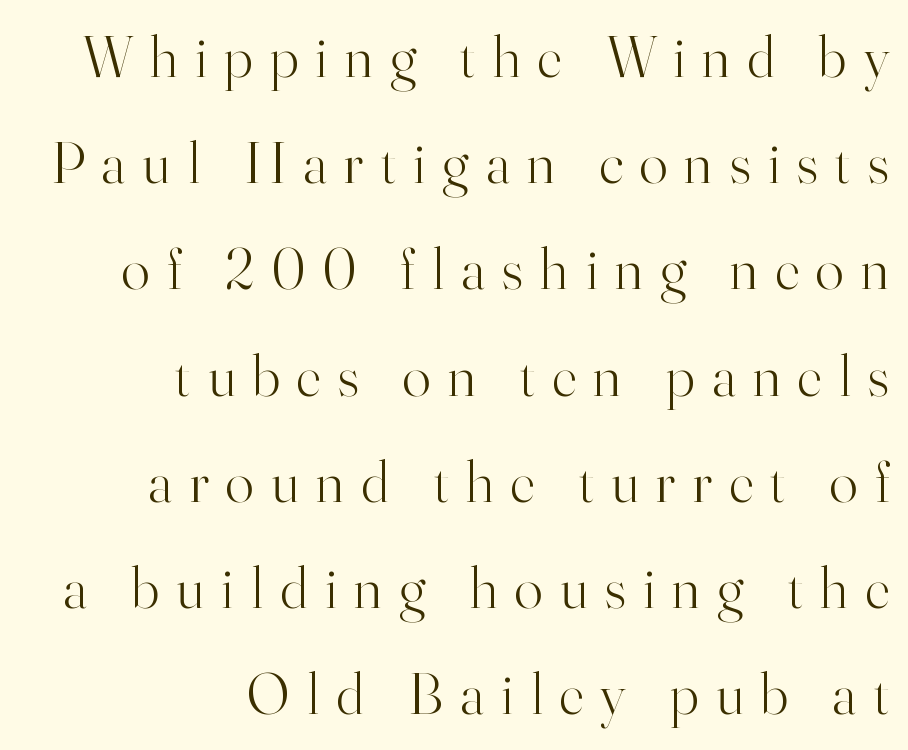
{"serif": "yes", "italic": "no", "bold": "no", "weight": "light", "width": "normal", "stroke_contrast": "high", "x_height": "small", "monospaced": "no", "underline": "no", "align": "right", "line_spacing_ratio": 1.8, "letter_spacing": "wide", "letter_spacing_em": 0.29, "glyph_px": 59}
